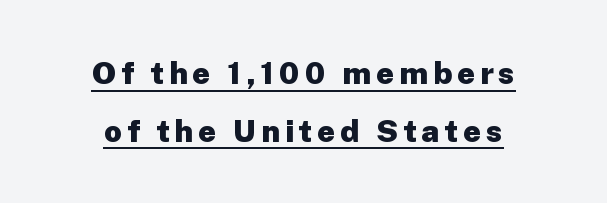
Q: Is the text bold? A: Yes.
Q: Is the text italic (slanted)? A: No, it is upright.
Q: Is the typeface a serif or a sans-serif typeface? A: Sans-serif.
Q: Is the text underlined? A: Yes.
Q: How is the paragraph aligned? A: Centered.
Q: Width (condensed, normal, or wide)? A: Normal.
Q: Stroke contrast? A: Low.
Q: x-height? A: Medium.
Q: Monospaced? A: No.
